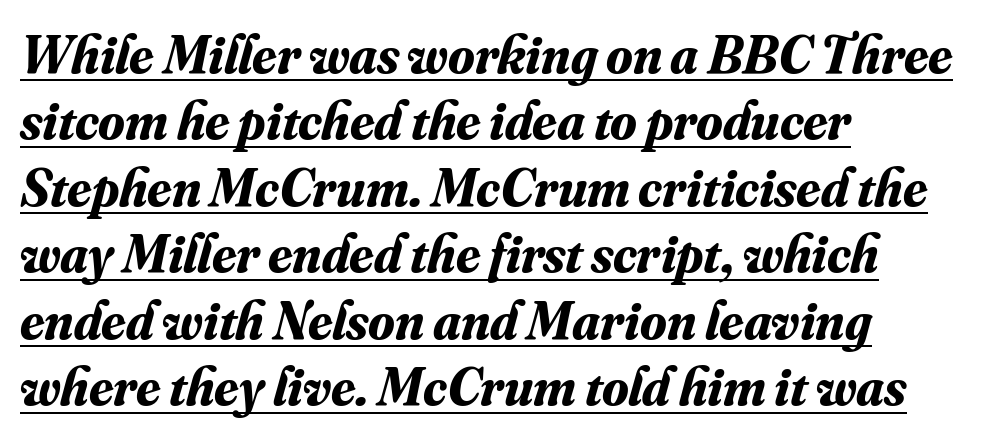
Stroke thickness is high; the sample reads as a true bold. Think of a printed novel: that variable character pitch is what you see here. Look at the tracking — it's just the regular setting, nothing added. To sum up the face: it has serifs. These lines were composed using italics.
